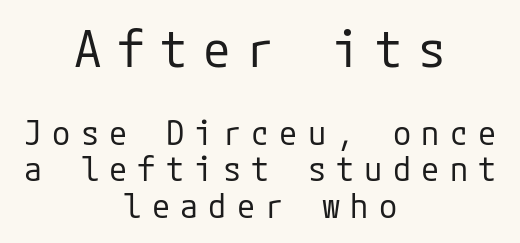
Q: Is the text bold? A: No.
Q: Is the text italic (slanted)? A: No, it is upright.
Q: Is the typeface a serif or a sans-serif typeface? A: Sans-serif.
Q: Is the text underlined? A: No.
Q: How is the paragraph aligned? A: Centered.
Q: Is the spacing between letters normal or unusually wide? A: Unusually wide.
Q: Is the spacing between lines tight, normal or loose? A: Tight.
Q: Which block of text is set in a larger size, the first (top) or the second (bottom)? A: The first (top) one.
Q: Width (condensed, normal, or wide)? A: Normal.
Q: Stroke contrast? A: Low.
Q: x-height? A: Medium.
